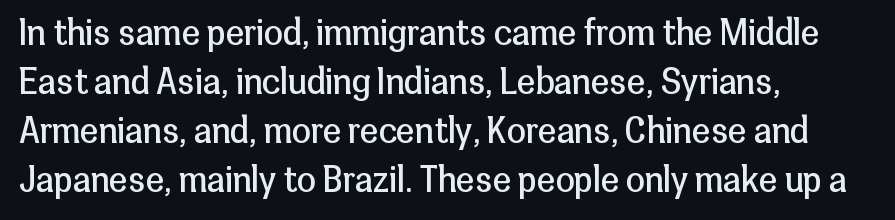
{"serif": "no", "italic": "no", "bold": "no", "weight": "regular", "width": "normal", "stroke_contrast": "low", "x_height": "medium", "monospaced": "no", "underline": "no", "align": "left", "line_spacing": "normal", "line_spacing_ratio": 1.44, "letter_spacing": "normal", "letter_spacing_em": 0.0, "glyph_px": 34}
